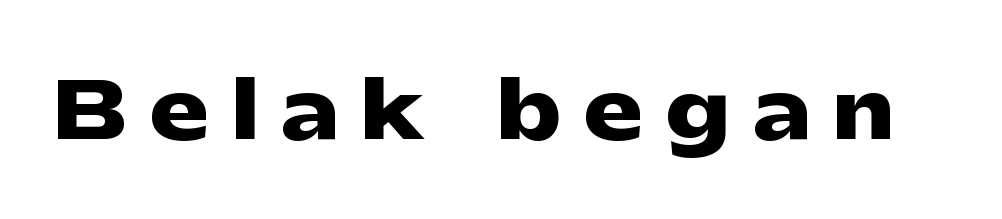
{"serif": "no", "italic": "no", "bold": "yes", "weight": "heavy", "width": "wide", "stroke_contrast": "low", "x_height": "medium", "monospaced": "no", "underline": "no", "letter_spacing": "wide", "letter_spacing_em": 0.3, "glyph_px": 78}
